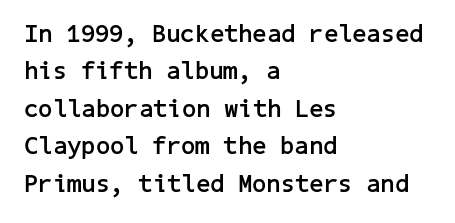
Q: Is the text bold? A: Yes.
Q: Is the text italic (slanted)? A: No, it is upright.
Q: Is the text underlined? A: No.
Q: How is the paragraph aligned? A: Left-aligned.
Q: Is the spacing between letters normal or unusually wide? A: Normal.
Q: Is the spacing between lines tight, normal or loose? A: Normal.
